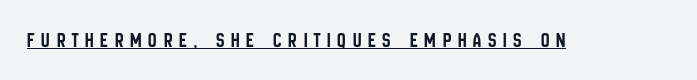
The image shows 21 px text type, upright; set unusually wide letter spacing (+0.32 em), underlined.
